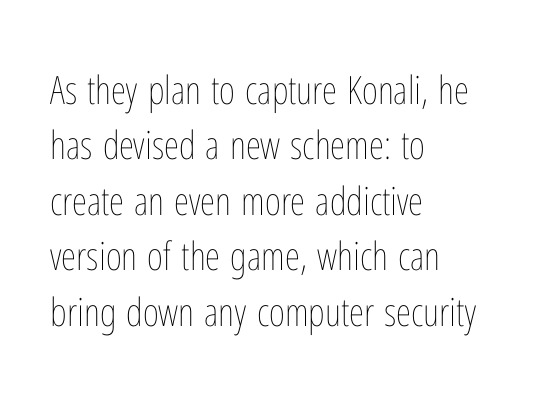
Q: Is the text bold? A: No.
Q: Is the text italic (slanted)? A: No, it is upright.
Q: Is the text underlined? A: No.
Q: How is the paragraph aligned? A: Left-aligned.
Q: Is the spacing between letters normal or unusually wide? A: Normal.
Q: Is the spacing between lines tight, normal or loose? A: Normal.
Q: Width (condensed, normal, or wide)? A: Condensed.
Q: Stroke contrast? A: Low.
Q: x-height? A: Medium.
Q: Monospaced? A: No.
